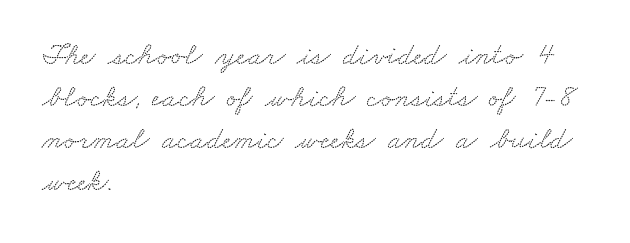
The image shows 31 px wide serif type; set left-aligned, normal line spacing (1.36x), normal letter spacing, not underlined; low stroke contrast and a small x-height.
